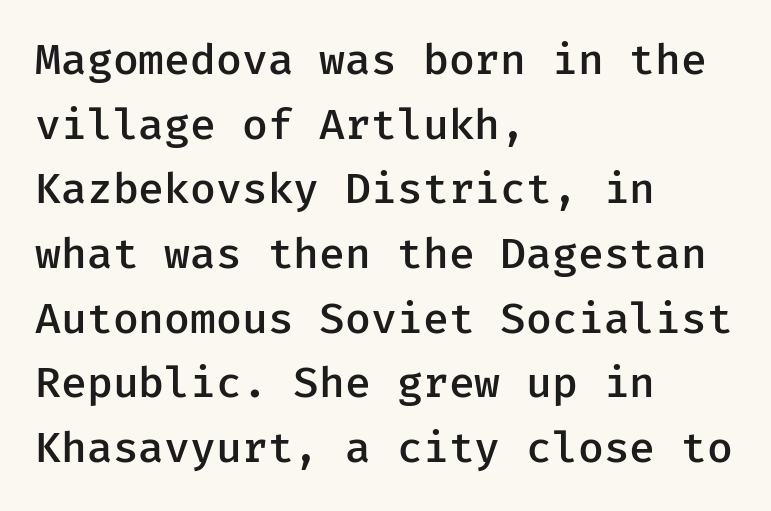
{"serif": "no", "italic": "no", "bold": "semi", "weight": "semibold", "width": "normal", "stroke_contrast": "low", "x_height": "medium", "monospaced": "yes", "underline": "no", "align": "left", "line_spacing": "normal", "line_spacing_ratio": 1.54, "letter_spacing": "normal", "letter_spacing_em": 0.0, "glyph_px": 42}
